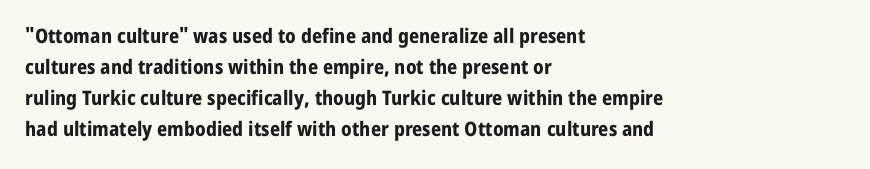
This is heavy type, rendered in bold. No extra tracking has been applied to these lines. The lines in this sample share a left origin and differ only in where they stop. A typesetter would call this leading conventional body-copy spacing. The typography opts for an upright posture over an oblique one. No word sits above an underline.
